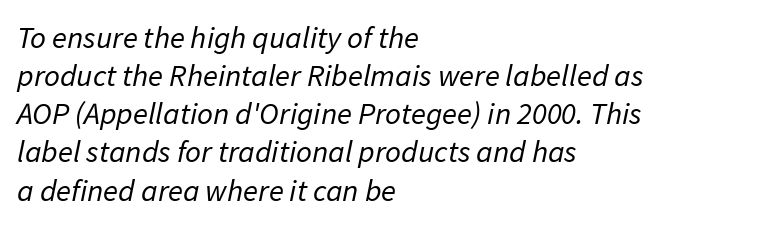
Descender tails drop into unmarked territory. Stroke mass is kept to a normal reading level or below. The gaps between neighbouring characters are ordinary and unremarkable. Proportional: the letters do not fall into vertical columns. Look at the bottom of the vertical strokes: they stop flat, with no serifs. The compositor pushed each line to the left boundary.
